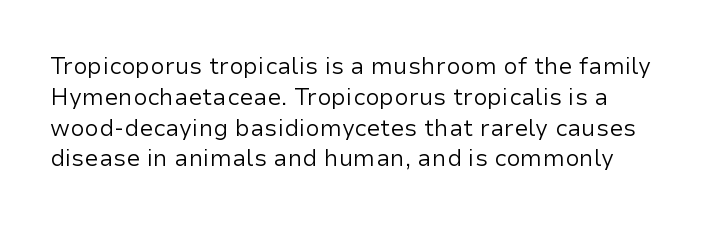
The image shows 23 px text type, upright; set left-aligned, normal line spacing (1.34x), normal letter spacing, not underlined.
